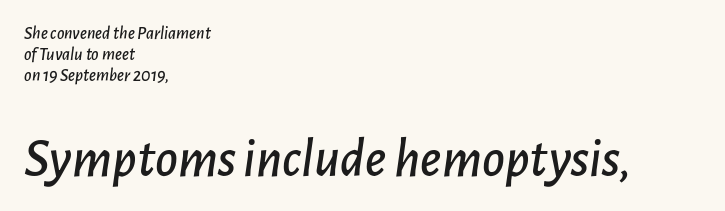
Q: Is the text italic (slanted)? A: Yes, it leans right by about 7 degrees.
Q: Is the text underlined? A: No.
Q: How is the paragraph aligned? A: Left-aligned.
Q: Is the spacing between letters normal or unusually wide? A: Normal.
Q: Which block of text is set in a larger size, the first (top) or the second (bottom)? A: The second (bottom) one.
Q: Width (condensed, normal, or wide)? A: Normal.
Q: Stroke contrast? A: Low.
Q: x-height? A: Medium.
Q: Monospaced? A: No.
